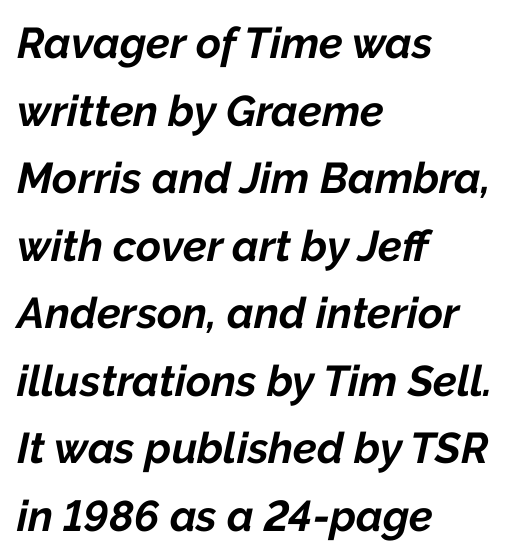
{"italic": "yes", "lean": "right", "slant_degrees": 12, "bold": "yes", "weight": "bold", "width": "normal", "stroke_contrast": "low", "x_height": "medium", "monospaced": "no", "underline": "no", "align": "left", "line_spacing": "normal", "line_spacing_ratio": 1.57, "letter_spacing": "normal", "letter_spacing_em": 0.0, "glyph_px": 43}
